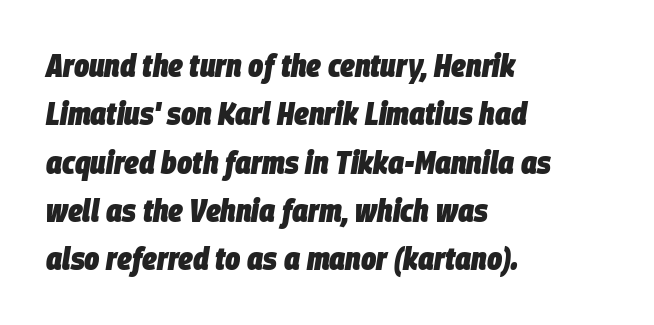
The image shows 32 px heavy, condensed type, italic (leaning right); set left-aligned, normal line spacing (1.51x), normal letter spacing, not underlined; low stroke contrast and a large x-height.
